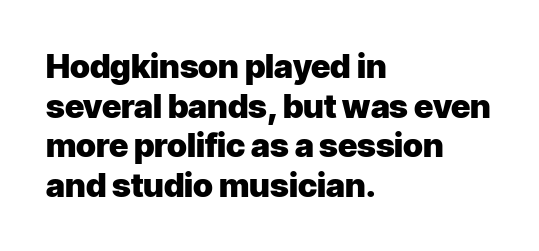
{"serif": "no", "italic": "no", "bold": "yes", "weight": "heavy", "width": "normal", "stroke_contrast": "low", "x_height": "medium", "monospaced": "no", "underline": "no", "align": "left", "line_spacing_ratio": 1.2, "letter_spacing": "normal", "letter_spacing_em": 0.0, "glyph_px": 33}
